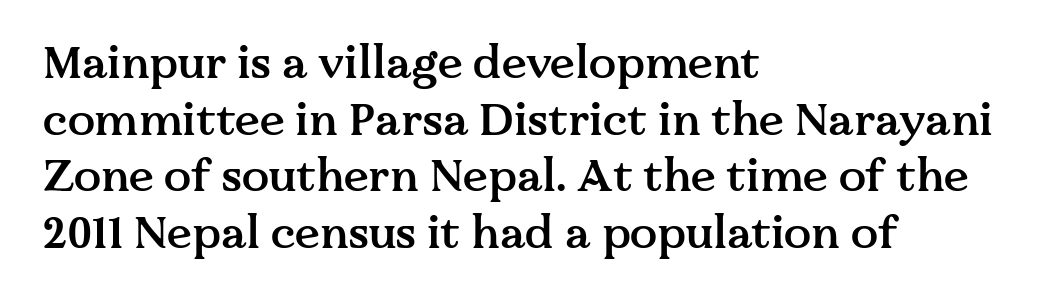
Look at the tracking — it's just the regular setting, nothing added. Unlike a clean sans, this face finishes its strokes with serifs. Here the designer chose a conventional face with non-uniform glyph widths. This is the in-between weight designers call semibold or demi. Reading down the column, the eye jumps a familiar distance to each next line. The lettering holds an erect, upright posture throughout.
